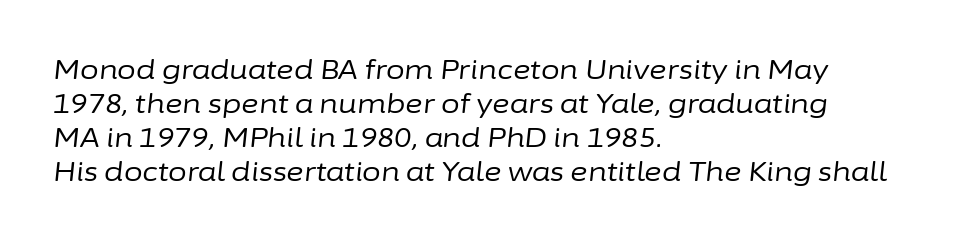
{"italic": "yes", "lean": "right", "slant_degrees": 6, "bold": "no", "underline": "no", "align": "left", "line_spacing": "normal", "line_spacing_ratio": 1.26, "letter_spacing": "normal", "letter_spacing_em": 0.0, "glyph_px": 27}
